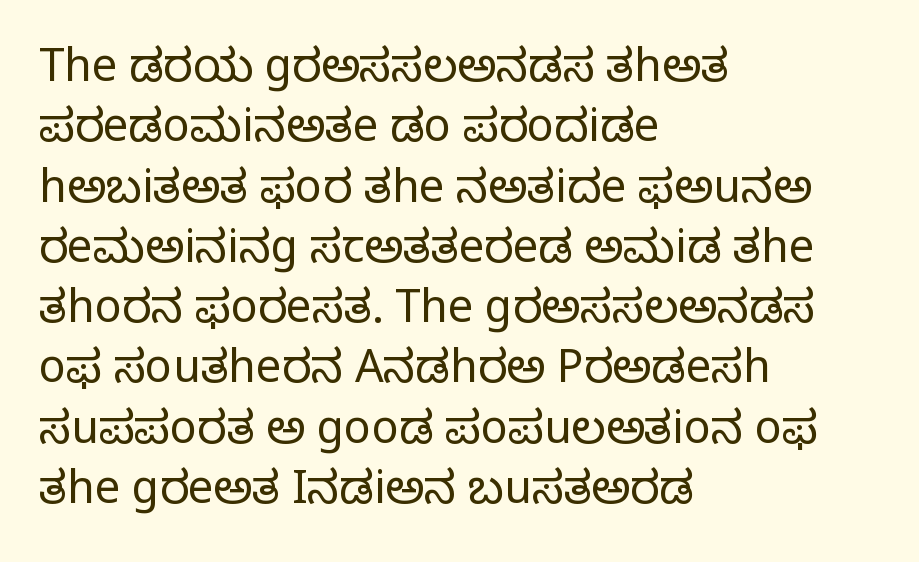
{"serif": "yes", "italic": "no", "bold": "no", "weight": "regular", "width": "normal", "stroke_contrast": "low", "x_height": "large", "monospaced": "no", "underline": "no", "align": "left", "line_spacing": "normal", "line_spacing_ratio": 1.34, "letter_spacing": "normal", "letter_spacing_em": 0.0, "glyph_px": 45}
